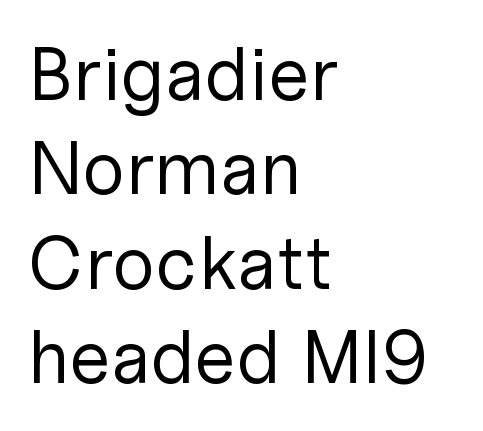
The image shows 75 px regular-weight sans-serif type, upright; set left-aligned, normal line spacing (1.26x), normal letter spacing, not underlined; low stroke contrast and a medium x-height.
